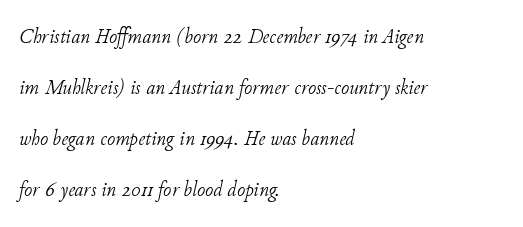
The image shows 22 px text type, italic (leaning right); set left-aligned, loose line spacing (2.32x), normal letter spacing, not underlined.
